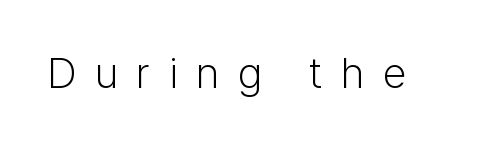
{"serif": "no", "italic": "no", "bold": "no", "weight": "light", "width": "normal", "stroke_contrast": "low", "x_height": "medium", "monospaced": "no", "underline": "no", "letter_spacing": "wide", "letter_spacing_em": 0.43, "glyph_px": 43}
